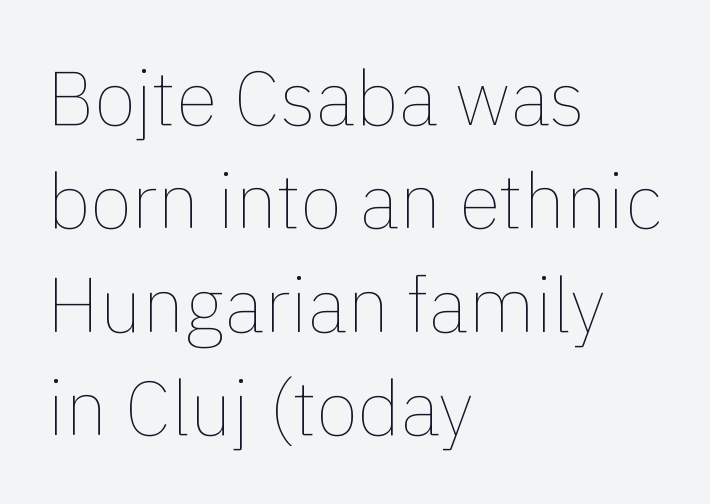
The image shows 76 px thin type, upright; set left-aligned, normal line spacing (1.36x), normal letter spacing, not underlined; a medium x-height.
